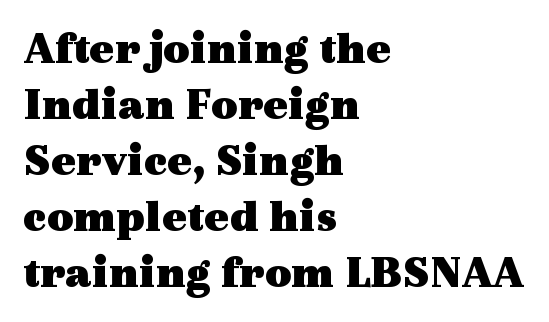
Stroke terminals: seriffed. How heavy is the stroke? Heavy — this is a bold. Upright lettering throughout. Leftover space on each line is placed entirely after the last word. The gap between lines stays unmarked.
